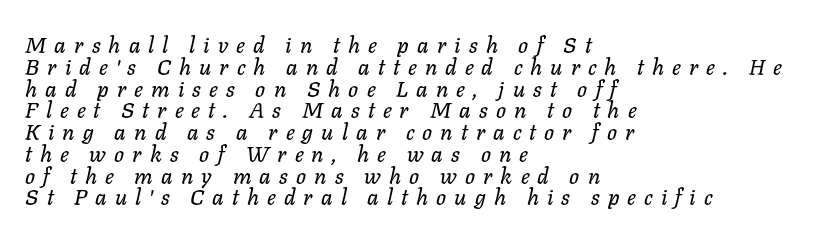
{"italic": "yes", "lean": "right", "slant_degrees": 11, "underline": "no", "align": "left", "line_spacing": "tight", "line_spacing_ratio": 0.99, "letter_spacing": "wide", "letter_spacing_em": 0.37, "glyph_px": 22}
